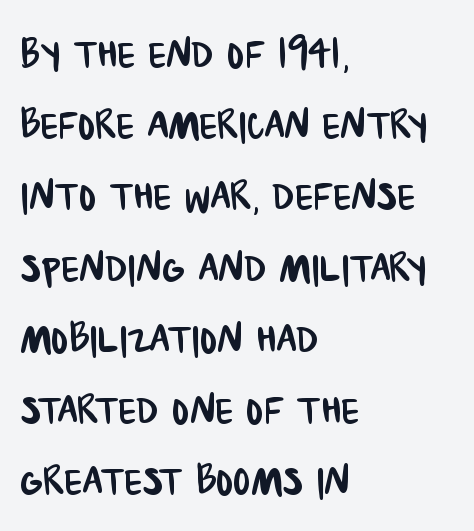
Q: Is the typeface a serif or a sans-serif typeface? A: Sans-serif.
Q: Is the text underlined? A: No.
Q: How is the paragraph aligned? A: Left-aligned.
Q: Is the spacing between letters normal or unusually wide? A: Normal.
Q: Is the spacing between lines tight, normal or loose? A: Normal.
Q: Width (condensed, normal, or wide)? A: Condensed.
Q: Stroke contrast? A: Low.
Q: x-height? A: Large.
Q: Monospaced? A: No.
